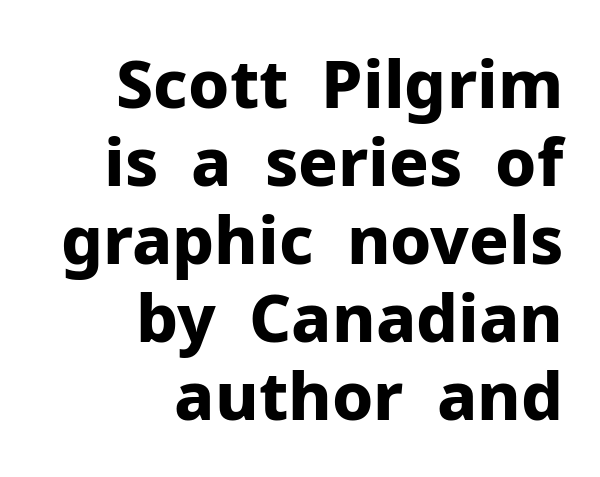
The image shows 66 px bold sans-serif type, upright; set right-aligned, line spacing 1.18x, normal letter spacing, not underlined; low stroke contrast and a medium x-height.
